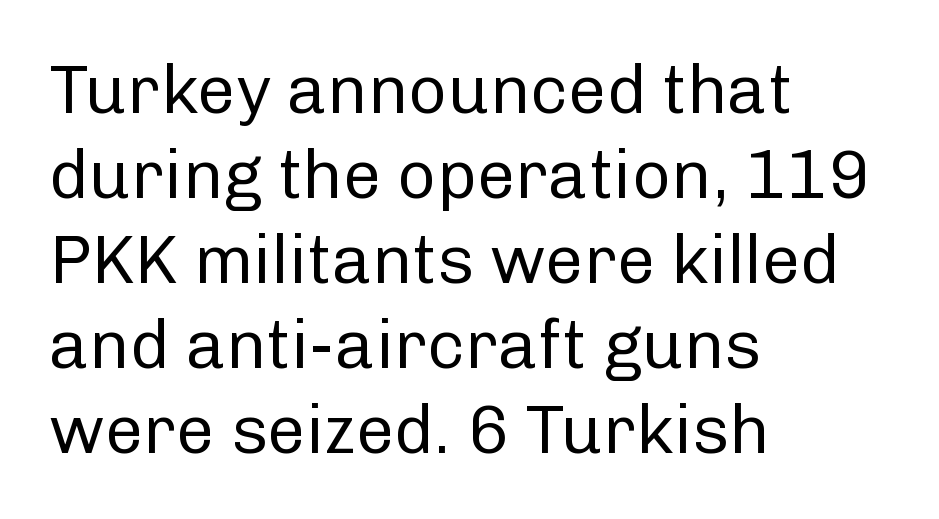
There is no visible air inserted between adjacent glyphs. The passage is arranged the way most books set body copy — flush left. The letters advance in unequal steps, a hallmark of proportional type. The type family on display is of the sans-serif kind. Type without underlining. Compared with typical paragraphs, the rows here are spaced about the same.
